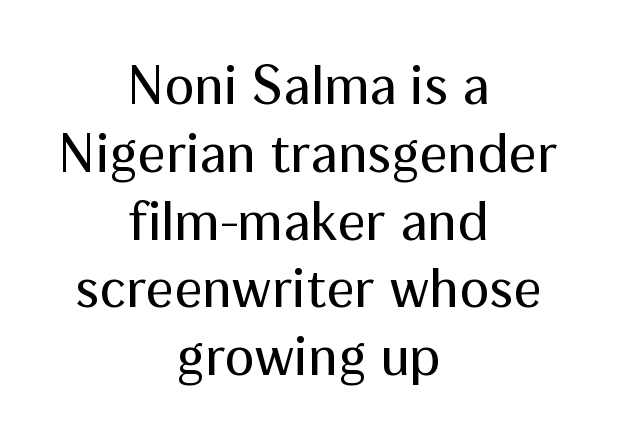
Q: Is the text bold? A: No.
Q: Is the text italic (slanted)? A: No, it is upright.
Q: Is the typeface a serif or a sans-serif typeface? A: Sans-serif.
Q: Is the text underlined? A: No.
Q: How is the paragraph aligned? A: Centered.
Q: Is the spacing between letters normal or unusually wide? A: Normal.
Q: Width (condensed, normal, or wide)? A: Normal.
Q: Stroke contrast? A: Medium.
Q: x-height? A: Medium.
Q: Monospaced? A: No.
